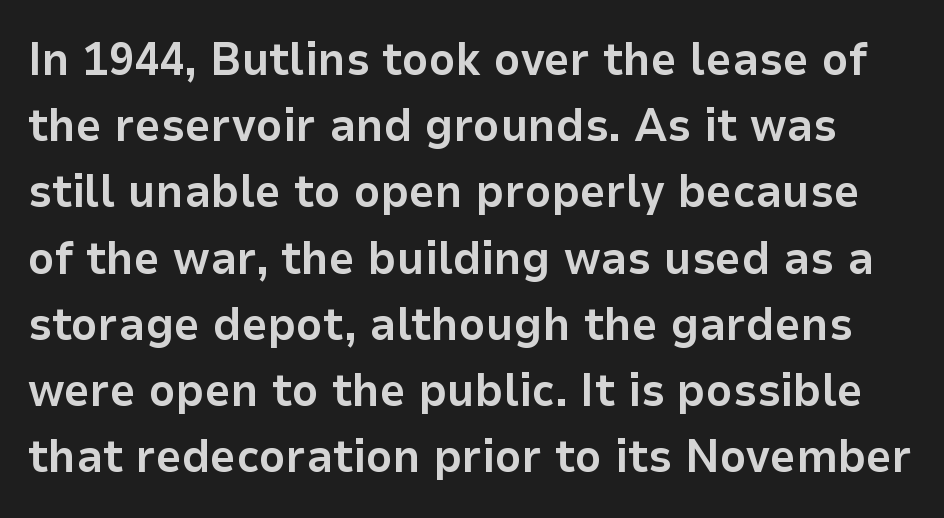
{"serif": "no", "italic": "no", "bold": "yes", "weight": "bold", "width": "normal", "stroke_contrast": "low", "x_height": "medium", "monospaced": "no", "underline": "no", "line_spacing": "normal", "line_spacing_ratio": 1.44, "letter_spacing": "normal", "letter_spacing_em": 0.0, "glyph_px": 46}
